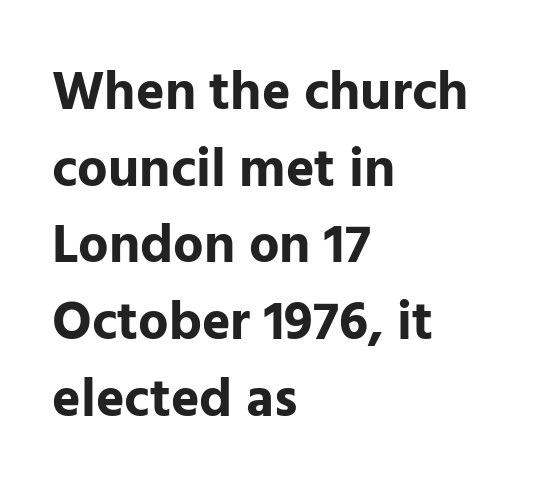
The image shows 54 px bold sans-serif type, upright; set left-aligned, normal line spacing (1.42x), normal letter spacing, not underlined; low stroke contrast and a medium x-height.
